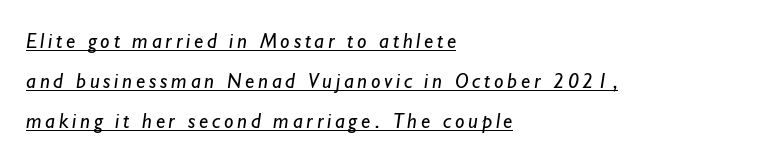
No letter is thick-stroked: the sample isn't bold. Horizontal alignment here is leftward, the default for most running prose. In designer terms, the underline attribute is active on this setting. Leading: increased.
